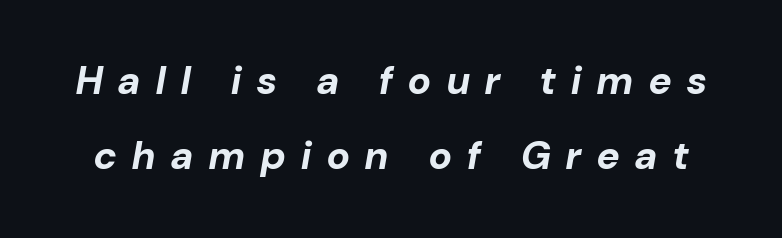
The image shows 39 px bold type, italic (leaning right); set loose line spacing (1.93x), unusually wide letter spacing (+0.41 em), not underlined; low stroke contrast and a medium x-height.
